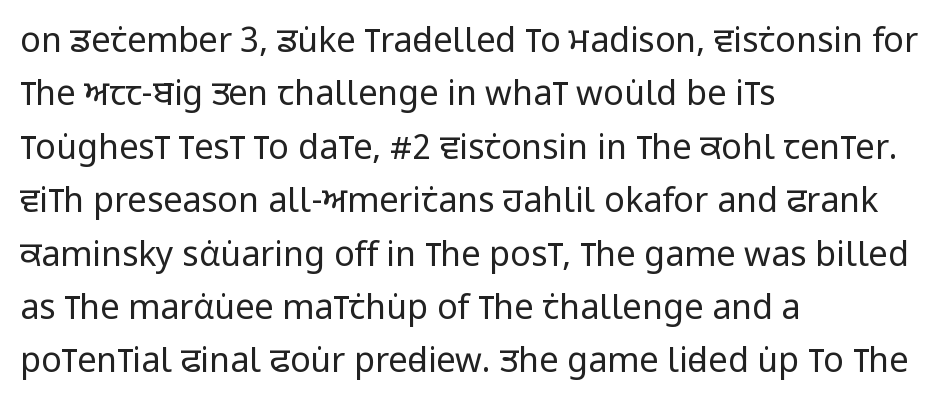
Q: Is the text bold? A: No.
Q: Is the text italic (slanted)? A: No, it is upright.
Q: Is the typeface a serif or a sans-serif typeface? A: Sans-serif.
Q: Is the text underlined? A: No.
Q: How is the paragraph aligned? A: Left-aligned.
Q: Is the spacing between letters normal or unusually wide? A: Normal.
Q: Is the spacing between lines tight, normal or loose? A: Normal.
Q: Width (condensed, normal, or wide)? A: Condensed.
Q: Stroke contrast? A: Low.
Q: x-height? A: Large.
Q: Monospaced? A: No.
